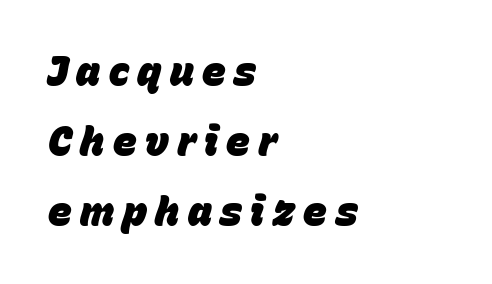
Q: Is the text bold? A: Yes.
Q: Is the text italic (slanted)? A: Yes, it leans right by about 15 degrees.
Q: Is the text underlined? A: No.
Q: How is the paragraph aligned? A: Left-aligned.
Q: Is the spacing between letters normal or unusually wide? A: Unusually wide.
Q: Width (condensed, normal, or wide)? A: Normal.
Q: Stroke contrast? A: Low.
Q: x-height? A: Large.
Q: Monospaced? A: No.
